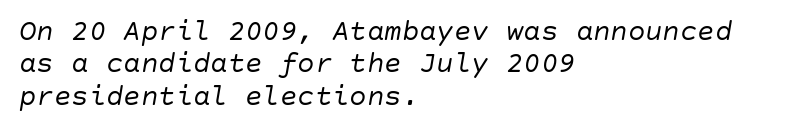
Q: Is the text bold? A: No.
Q: Is the text italic (slanted)? A: Yes, it leans right by about 10 degrees.
Q: Is the text underlined? A: No.
Q: How is the paragraph aligned? A: Left-aligned.
Q: Is the spacing between letters normal or unusually wide? A: Normal.
Q: Is the spacing between lines tight, normal or loose? A: Tight.
Q: Width (condensed, normal, or wide)? A: Normal.
Q: Stroke contrast? A: Low.
Q: x-height? A: Large.
